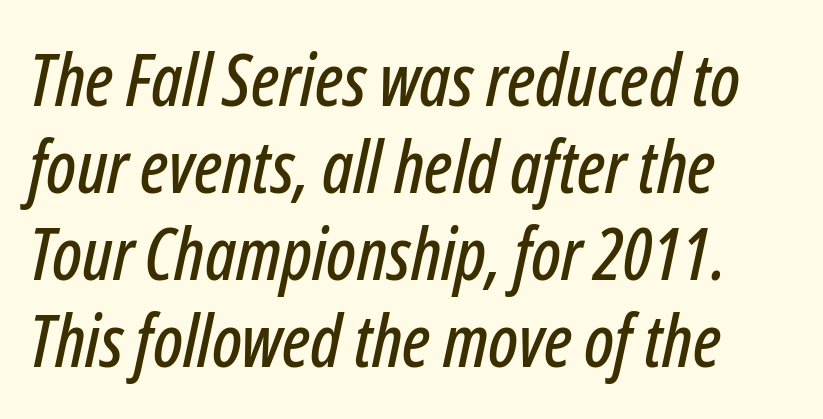
Characters follow at the spacing the type designer built in. Descenders hang freely into open space. Would a proofreader flag this as italicized? Yes. Looks like regular typesetting: each glyph gets only the width it needs.
